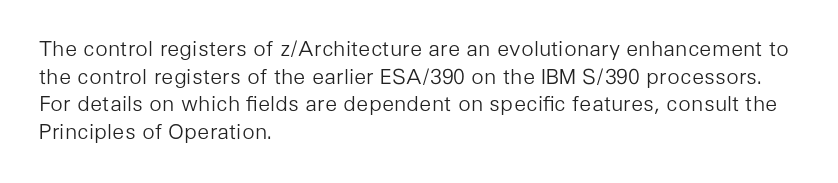
{"italic": "no", "bold": "no", "underline": "no", "align": "left", "line_spacing": "normal", "line_spacing_ratio": 1.31, "letter_spacing": "normal", "letter_spacing_em": 0.0, "glyph_px": 21}
